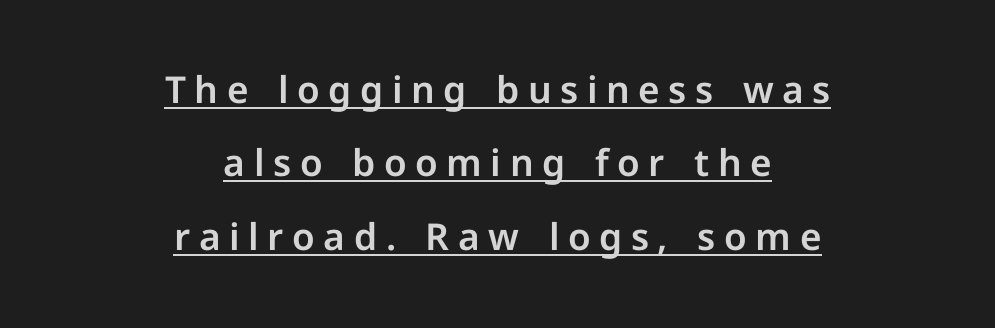
The compositor balanced each line on the midline. Posture: vertical. A typographer would call this underscored text. A sans-serif font was chosen for this passage. Looks like regular typesetting: each glyph gets only the width it needs. Short note: letters widely spaced.
